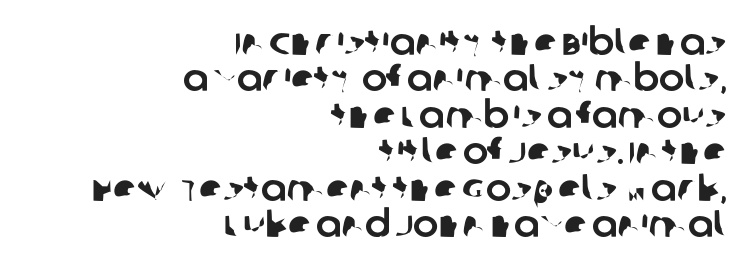
Q: Is the typeface a serif or a sans-serif typeface? A: Sans-serif.
Q: Is the text underlined? A: No.
Q: How is the paragraph aligned? A: Right-aligned.
Q: Is the spacing between letters normal or unusually wide? A: Normal.
Q: Is the spacing between lines tight, normal or loose? A: Tight.
Q: Width (condensed, normal, or wide)? A: Normal.
Q: Stroke contrast? A: Low.
Q: x-height? A: Large.
Q: Monospaced? A: No.
